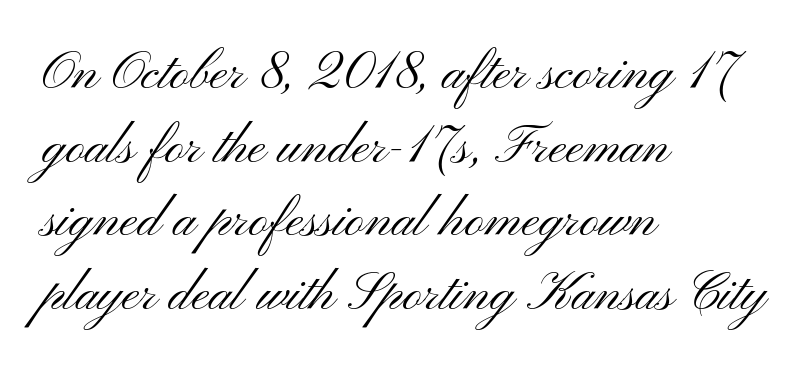
The image shows 53 px light, wide sans-serif type; set left-aligned, normal line spacing (1.39x), normal letter spacing, not underlined; medium stroke contrast and a small x-height.
